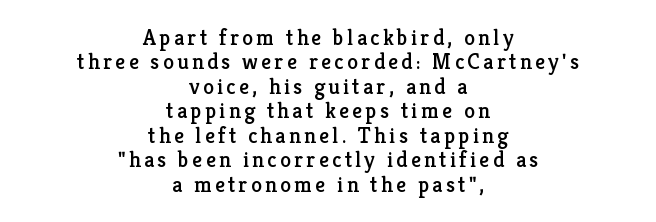
{"italic": "no", "underline": "no", "align": "center", "line_spacing": "tight", "line_spacing_ratio": 1.11, "glyph_px": 22}
